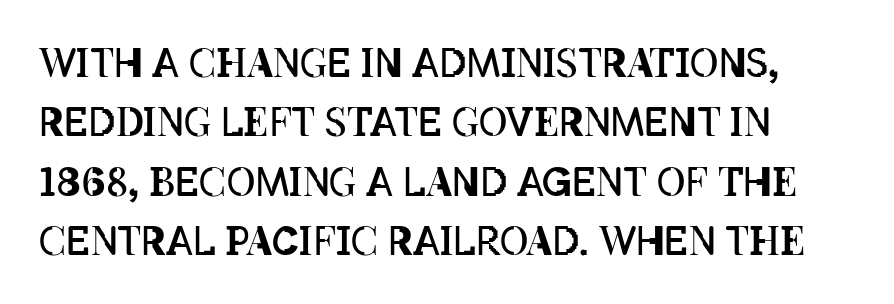
A quiet, ordinary-to-light weight characterises the typeface. These lines are rendered in a variable-pitch font. Regular leading. No italicization has been applied; the sample stays upright. A bare baseline throughout the passage. A classic flush-left, rag-right setting is used for this passage.
